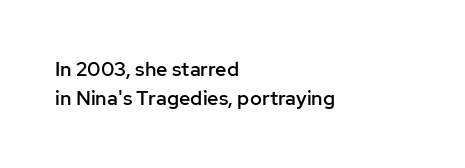
Q: Is the text bold? A: Semi-bold.
Q: Is the text italic (slanted)? A: No, it is upright.
Q: Is the text underlined? A: No.
Q: How is the paragraph aligned? A: Left-aligned.
Q: Is the spacing between letters normal or unusually wide? A: Normal.
Q: Is the spacing between lines tight, normal or loose? A: Normal.
